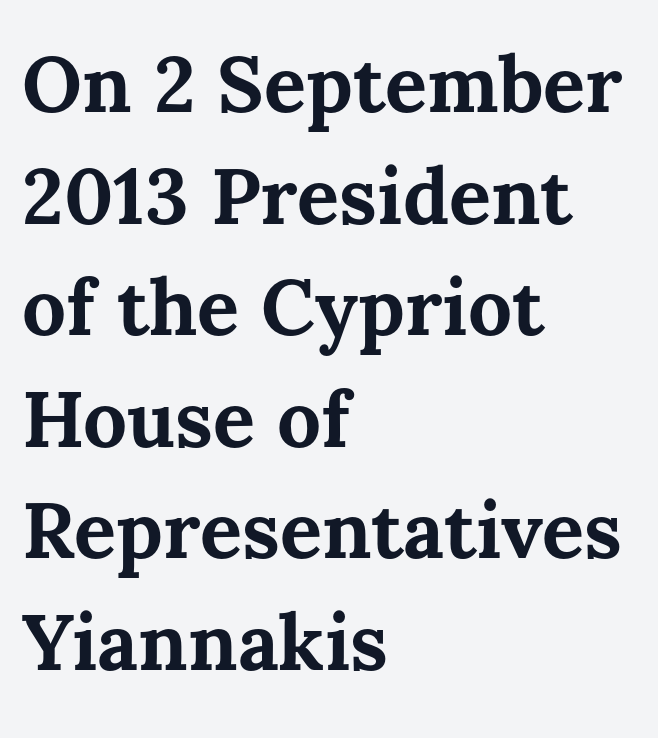
The image shows 78 px bold type, upright; set left-aligned, normal line spacing (1.43x), normal letter spacing, not underlined; medium stroke contrast and a medium x-height.
